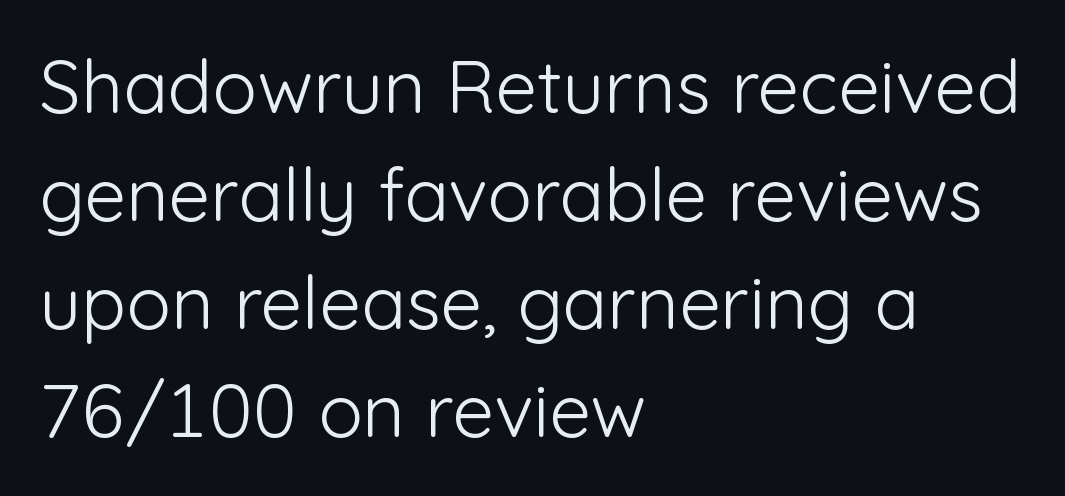
{"serif": "no", "italic": "no", "bold": "no", "weight": "light", "width": "normal", "stroke_contrast": "low", "x_height": "medium", "monospaced": "no", "underline": "no", "align": "left", "line_spacing": "normal", "line_spacing_ratio": 1.46, "letter_spacing": "normal", "letter_spacing_em": 0.0, "glyph_px": 74}
